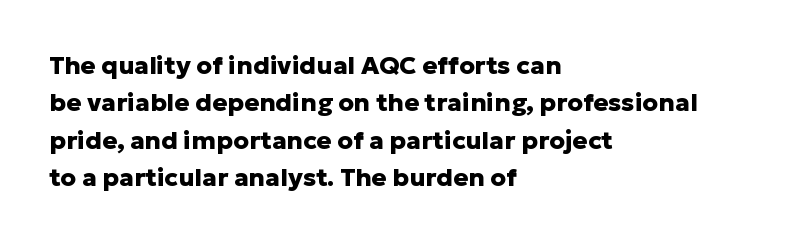
{"italic": "no", "bold": "yes", "underline": "no", "align": "left", "line_spacing": "normal", "line_spacing_ratio": 1.5, "letter_spacing": "normal", "letter_spacing_em": 0.0, "glyph_px": 25}
